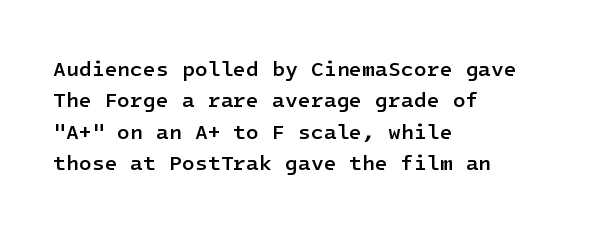
Q: Is the text bold? A: Semi-bold.
Q: Is the text italic (slanted)? A: No, it is upright.
Q: Is the text underlined? A: No.
Q: How is the paragraph aligned? A: Left-aligned.
Q: Is the spacing between letters normal or unusually wide? A: Normal.
Q: Is the spacing between lines tight, normal or loose? A: Normal.
